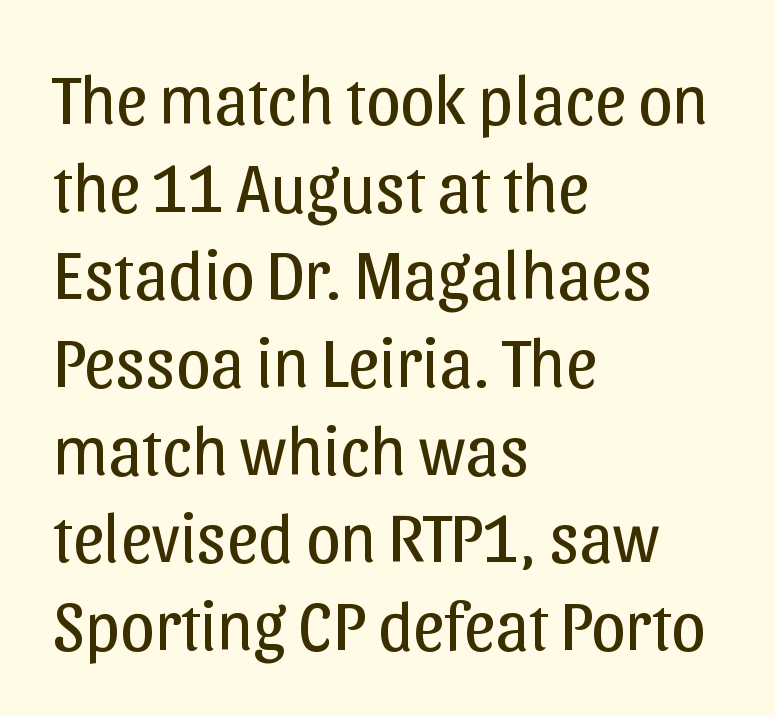
Q: Is the text bold? A: No.
Q: Is the text italic (slanted)? A: No, it is upright.
Q: Is the typeface a serif or a sans-serif typeface? A: Sans-serif.
Q: Is the text underlined? A: No.
Q: How is the paragraph aligned? A: Left-aligned.
Q: Is the spacing between letters normal or unusually wide? A: Normal.
Q: Is the spacing between lines tight, normal or loose? A: Normal.
Q: Width (condensed, normal, or wide)? A: Normal.
Q: Stroke contrast? A: Low.
Q: x-height? A: Medium.
Q: Monospaced? A: No.
